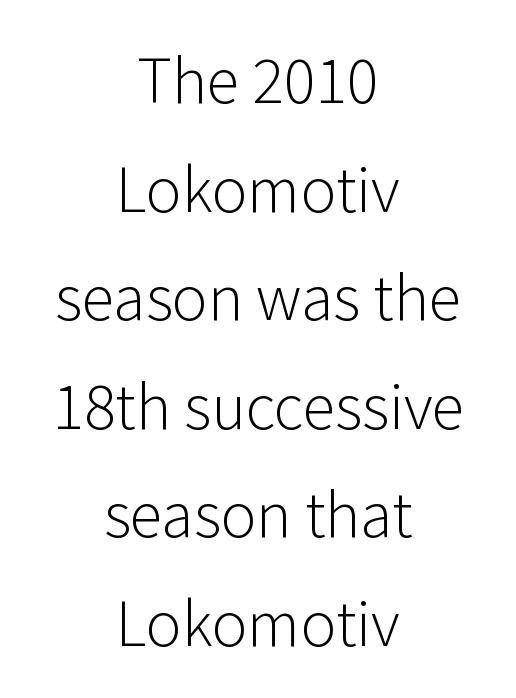
Note the varied advance widths — an 'i' is clearly narrower than an 'm'. Lines of text with bare space underneath. A light-to-regular cut is what we see here. A typesetter would label this face a sans. Tracking here is standard; glyphs follow each other at the usual distance. Notice how the stems are strictly vertical — no italics here.
